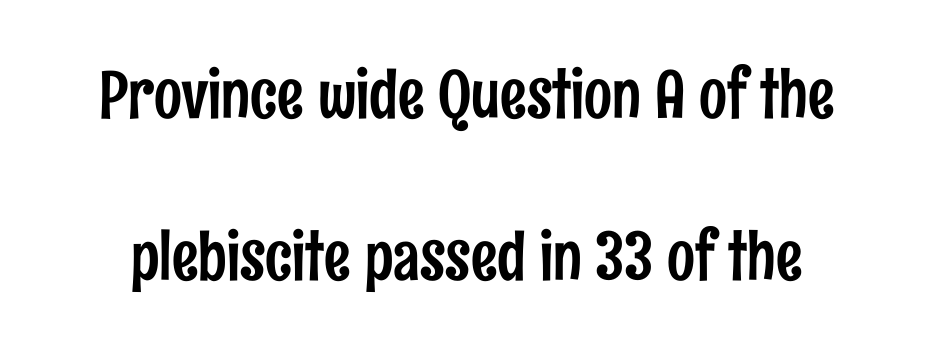
Q: Is the text italic (slanted)? A: No, it is upright.
Q: Is the typeface a serif or a sans-serif typeface? A: Sans-serif.
Q: Is the text underlined? A: No.
Q: Is the spacing between letters normal or unusually wide? A: Normal.
Q: Is the spacing between lines tight, normal or loose? A: Loose.
Q: Width (condensed, normal, or wide)? A: Condensed.
Q: Stroke contrast? A: Low.
Q: x-height? A: Medium.
Q: Monospaced? A: No.
